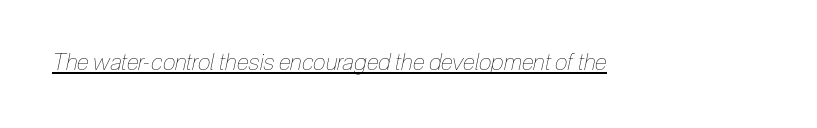
{"italic": "yes", "lean": "right", "slant_degrees": 12, "bold": "no", "underline": "yes", "letter_spacing": "normal", "letter_spacing_em": 0.0, "glyph_px": 23}
